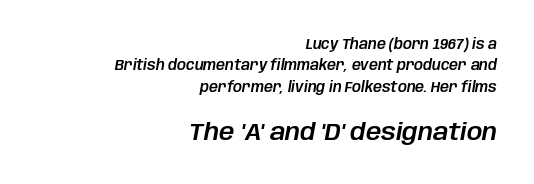
{"italic": "yes", "lean": "right", "slant_degrees": 10, "underline": "no", "align": "right", "line_spacing": "normal", "line_spacing_ratio": 1.52, "letter_spacing": "normal", "letter_spacing_em": 0.0, "larger_block": "second", "size_ratio": 1.71, "glyph_px": 24}
